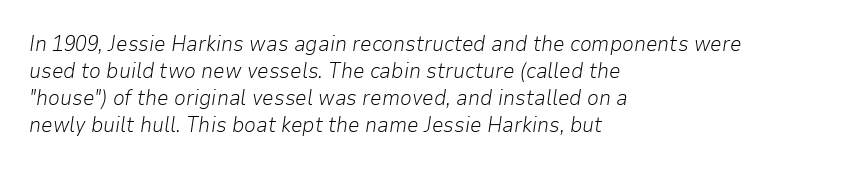
{"italic": "yes", "lean": "right", "slant_degrees": 9, "bold": "no", "underline": "no", "align": "left", "line_spacing": "normal", "line_spacing_ratio": 1.29, "letter_spacing": "normal", "letter_spacing_em": 0.0, "glyph_px": 21}
